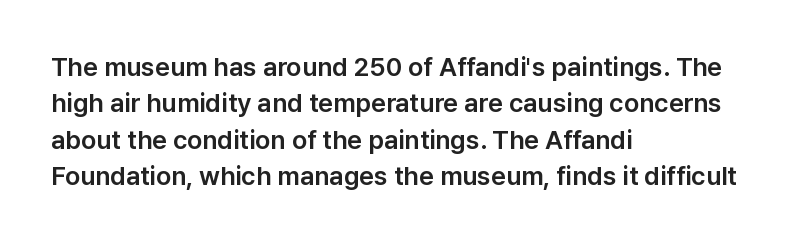
The image shows 26 px text type, upright; set left-aligned, normal line spacing (1.4x), normal letter spacing, not underlined.
